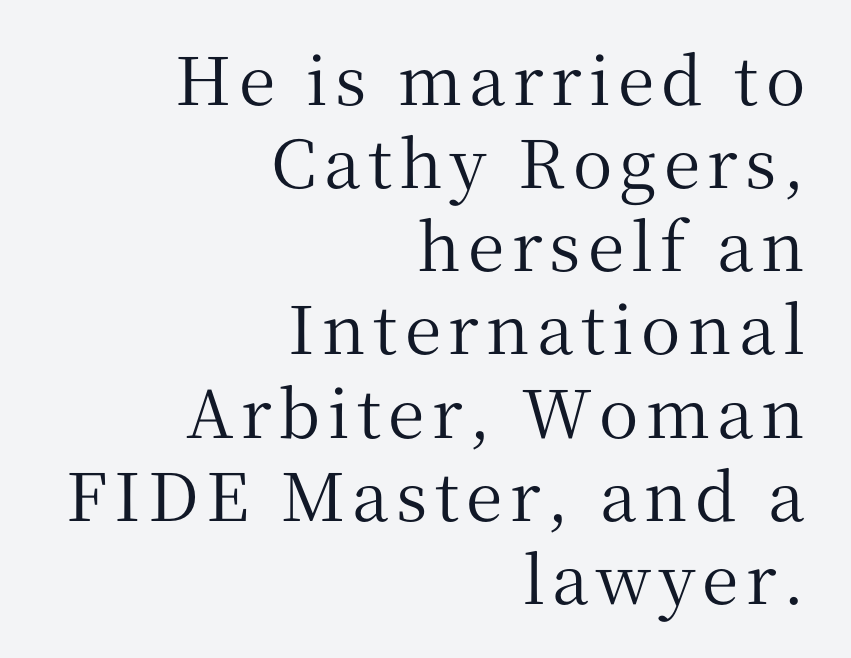
Q: Is the text italic (slanted)? A: No, it is upright.
Q: Is the typeface a serif or a sans-serif typeface? A: Serif.
Q: Is the text underlined? A: No.
Q: How is the paragraph aligned? A: Right-aligned.
Q: Is the spacing between lines tight, normal or loose? A: Normal.
Q: Width (condensed, normal, or wide)? A: Normal.
Q: Stroke contrast? A: Medium.
Q: x-height? A: Medium.
Q: Monospaced? A: No.
